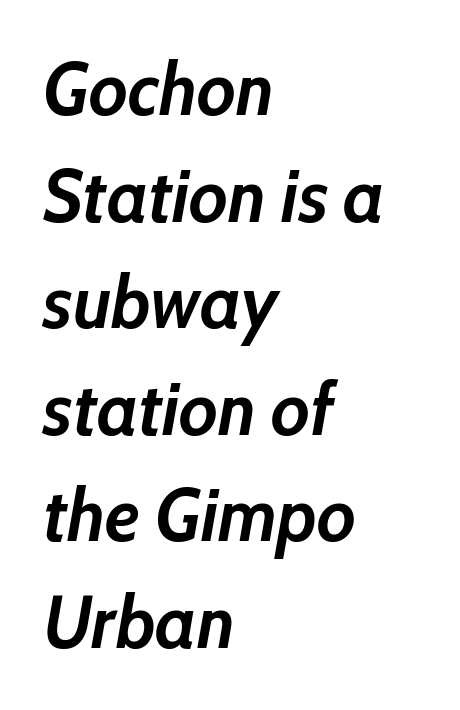
Q: Is the text bold? A: Yes.
Q: Is the text italic (slanted)? A: Yes, it leans right by about 10 degrees.
Q: Is the text underlined? A: No.
Q: How is the paragraph aligned? A: Left-aligned.
Q: Is the spacing between letters normal or unusually wide? A: Normal.
Q: Is the spacing between lines tight, normal or loose? A: Normal.
Q: Width (condensed, normal, or wide)? A: Normal.
Q: Stroke contrast? A: Low.
Q: x-height? A: Medium.
Q: Monospaced? A: No.
